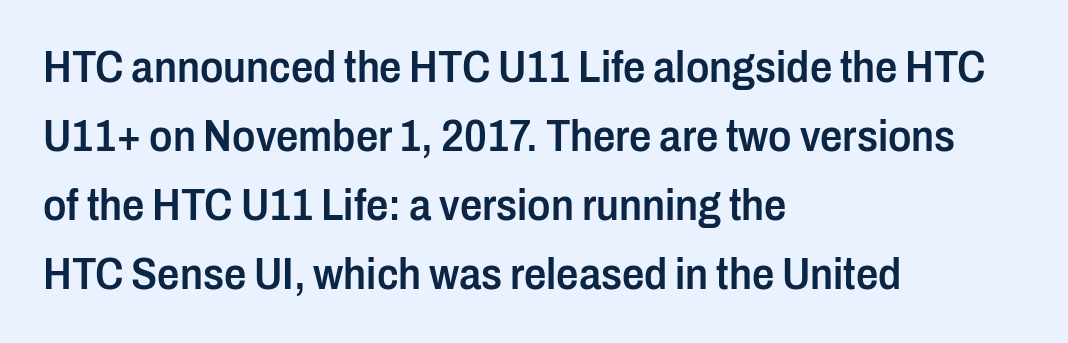
The rows are spaced the way most documents space them. Think of a printed novel: that variable character pitch is what you see here. Short and long lines alike share a common starting point at left. Here the glyphs are tracked normally, forming tight word shapes. Words float on clear page, feet unadorned. A somewhat darkened texture: the type is semibold rather than bold.
